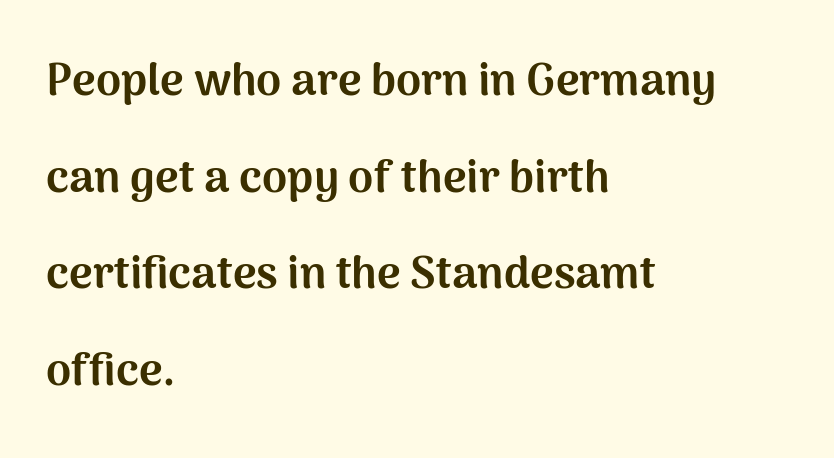
Is this a fixed-width face? No — the glyphs have proportional, varying widths. Left-aligned paragraph, ragged on the right. Check under the words: just untouched page. Is the letter spacing exaggerated? No — it looks like the ordinary default. Vertically, the passage feels expansive, rows floating well apart. The designer went with a sans here, leaving each stem footless.
